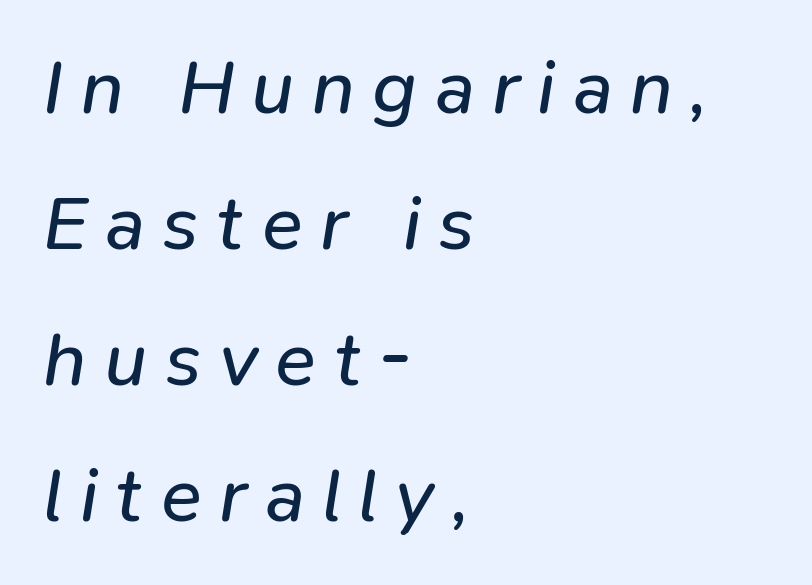
Compared with a centered layout, this one pins lines to the left instead. Is this a heavy cut? Hardly; it is regular or lighter. The foot of each line stays bare and open. The line texture is sparse and dotted thanks to wide tracking. Character widths vary here, with narrow letters taking less room than wide ones.
